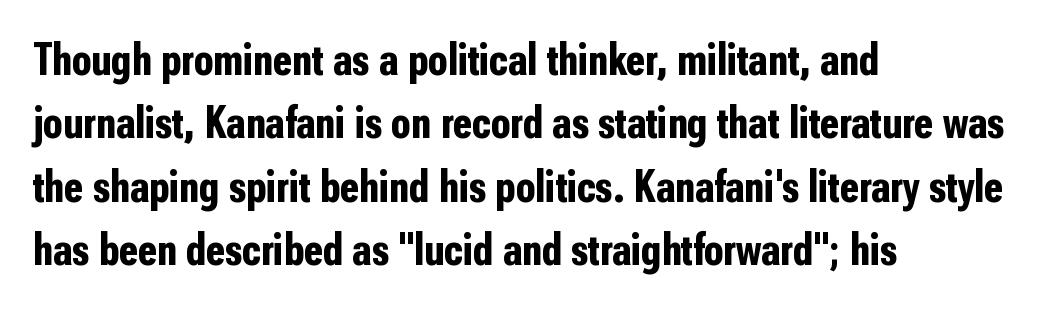
The image shows 45 px bold, condensed sans-serif type, upright; set left-aligned, normal line spacing (1.41x), normal letter spacing, not underlined; low stroke contrast and a medium x-height.
